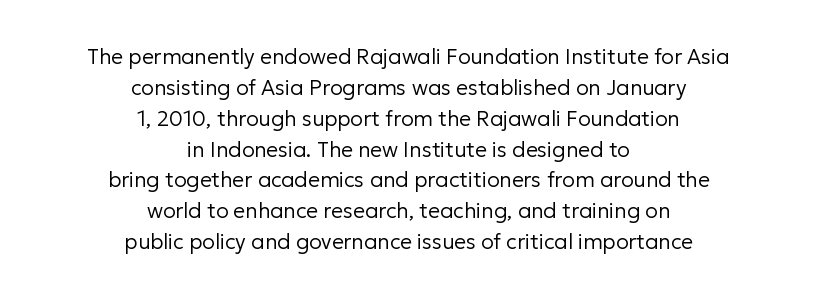
The image shows 21 px text type, upright; set centered, normal line spacing (1.47x), normal letter spacing, not underlined.
